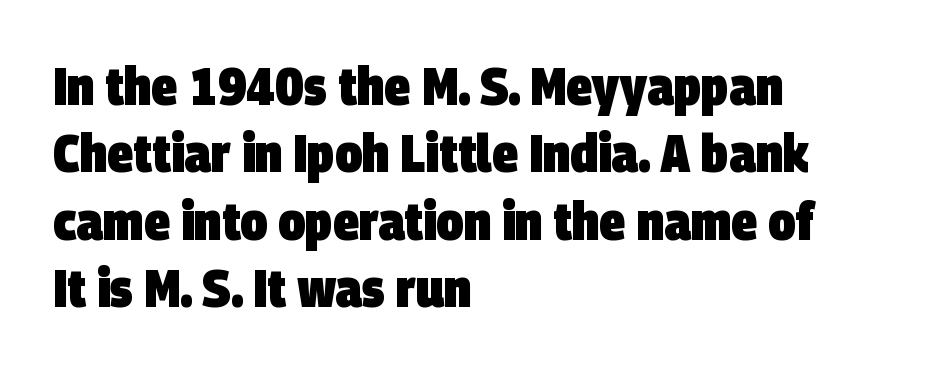
Each letter's strokes conclude bluntly, with no projecting serifs. Character widths vary here, with narrow letters taking less room than wide ones. Tracking here is standard; glyphs follow each other at the usual distance. Quick note: underline off. The glyphs have the mass of a bold cut. One glance says typical: line gaps are just what's usual.
